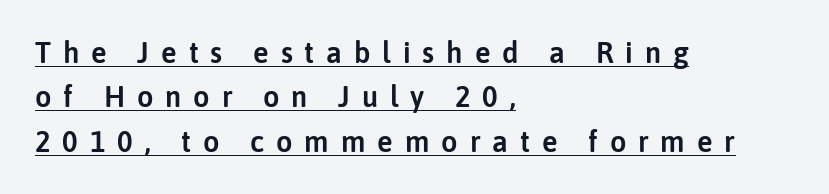
The image shows 29 px sans-serif type, upright; set left-aligned, normal line spacing (1.53x), unusually wide letter spacing (+0.41 em), underlined; low stroke contrast and a medium x-height.
